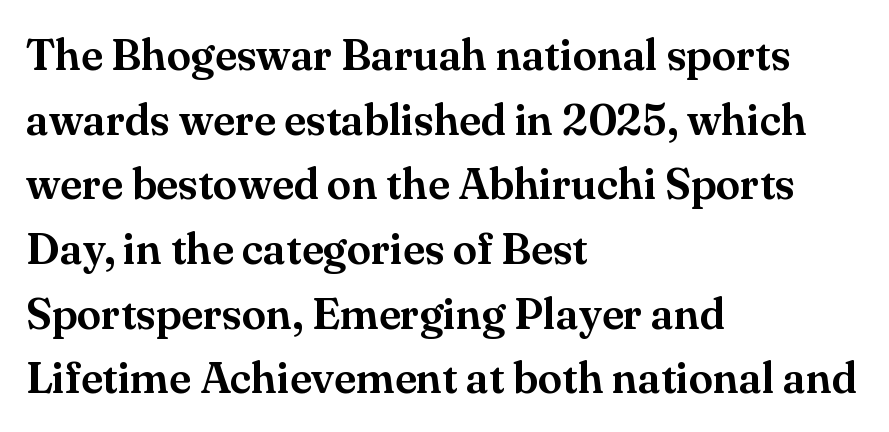
{"serif": "yes", "italic": "no", "width": "normal", "stroke_contrast": "medium", "x_height": "small", "monospaced": "no", "underline": "no", "align": "left", "line_spacing": "normal", "line_spacing_ratio": 1.47, "letter_spacing": "normal", "letter_spacing_em": 0.0, "glyph_px": 44}
